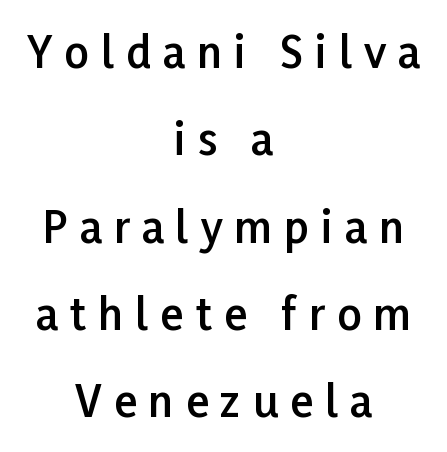
Q: Is the text bold? A: Semi-bold.
Q: Is the text italic (slanted)? A: No, it is upright.
Q: Is the typeface a serif or a sans-serif typeface? A: Sans-serif.
Q: Is the text underlined? A: No.
Q: How is the paragraph aligned? A: Centered.
Q: Is the spacing between letters normal or unusually wide? A: Unusually wide.
Q: Is the spacing between lines tight, normal or loose? A: Loose.
Q: Width (condensed, normal, or wide)? A: Normal.
Q: Stroke contrast? A: Low.
Q: x-height? A: Medium.
Q: Monospaced? A: No.
